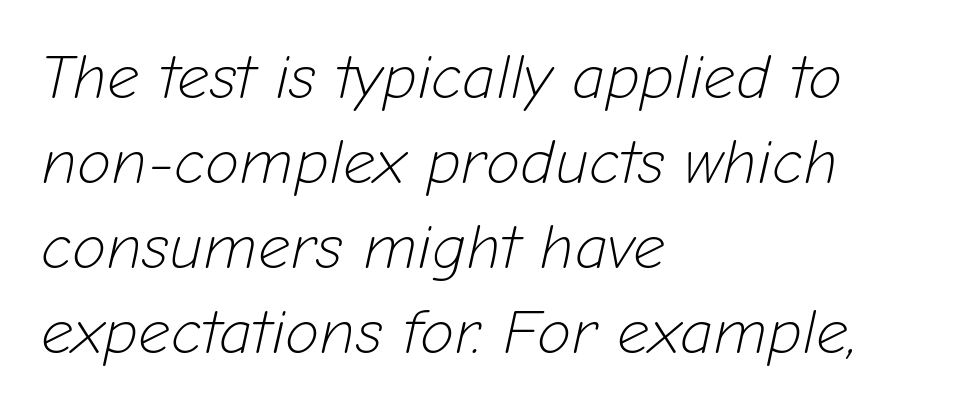
Q: Is the text bold? A: No.
Q: Is the text italic (slanted)? A: Yes, it leans right by about 12 degrees.
Q: Is the text underlined? A: No.
Q: How is the paragraph aligned? A: Left-aligned.
Q: Is the spacing between letters normal or unusually wide? A: Normal.
Q: Is the spacing between lines tight, normal or loose? A: Normal.
Q: Width (condensed, normal, or wide)? A: Normal.
Q: Stroke contrast? A: Low.
Q: x-height? A: Medium.
Q: Monospaced? A: No.
